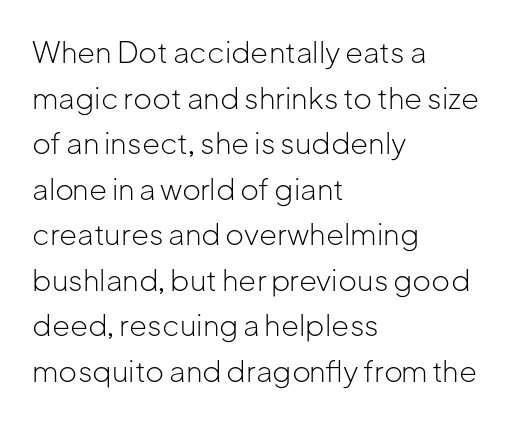
{"serif": "no", "italic": "no", "bold": "no", "weight": "light", "width": "normal", "stroke_contrast": "low", "x_height": "medium", "monospaced": "no", "underline": "no", "align": "left", "line_spacing": "normal", "line_spacing_ratio": 1.57, "letter_spacing": "normal", "letter_spacing_em": 0.0, "glyph_px": 29}
